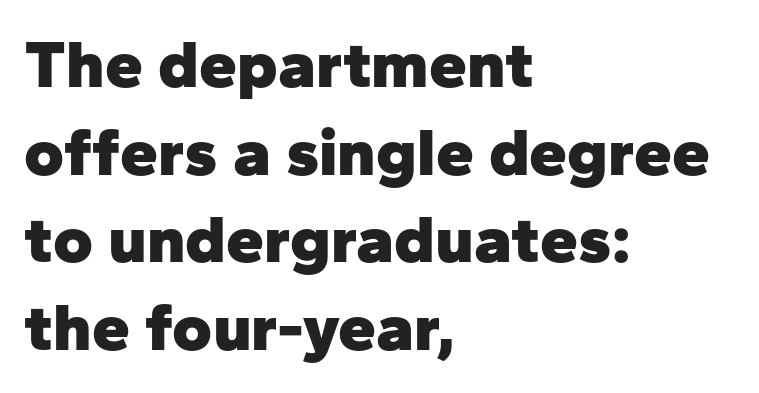
The image shows 68 px heavy sans-serif type, upright; set left-aligned, normal line spacing (1.29x), normal letter spacing, not underlined; low stroke contrast and a medium x-height.
